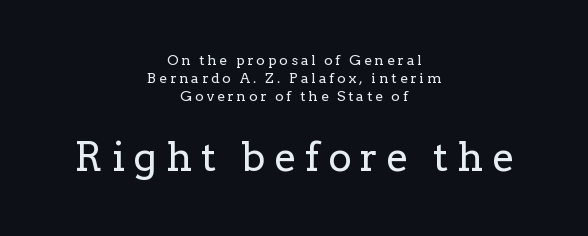
Q: Is the text bold? A: No.
Q: Is the text italic (slanted)? A: No, it is upright.
Q: Is the typeface a serif or a sans-serif typeface? A: Serif.
Q: Is the text underlined? A: No.
Q: How is the paragraph aligned? A: Centered.
Q: Is the spacing between letters normal or unusually wide? A: Unusually wide.
Q: Is the spacing between lines tight, normal or loose? A: Normal.
Q: Which block of text is set in a larger size, the first (top) or the second (bottom)? A: The second (bottom) one.
Q: Width (condensed, normal, or wide)? A: Normal.
Q: Stroke contrast? A: Low.
Q: x-height? A: Medium.
Q: Monospaced? A: No.
